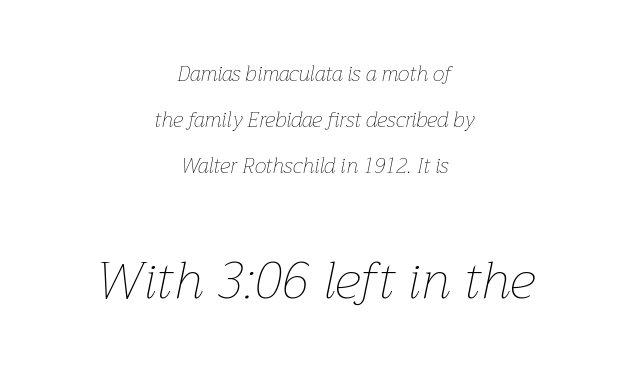
Q: Is the text bold? A: No.
Q: Is the text italic (slanted)? A: Yes, it leans right by about 12 degrees.
Q: Is the text underlined? A: No.
Q: How is the paragraph aligned? A: Centered.
Q: Is the spacing between letters normal or unusually wide? A: Normal.
Q: Is the spacing between lines tight, normal or loose? A: Loose.
Q: Which block of text is set in a larger size, the first (top) or the second (bottom)? A: The second (bottom) one.
Q: Width (condensed, normal, or wide)? A: Normal.
Q: Stroke contrast? A: Low.
Q: x-height? A: Medium.
Q: Monospaced? A: No.
